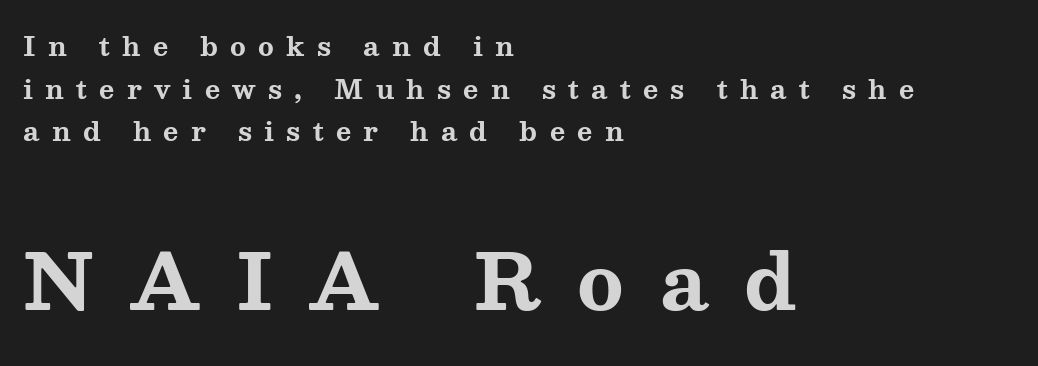
Q: Is the text bold? A: Yes.
Q: Is the text italic (slanted)? A: No, it is upright.
Q: Is the typeface a serif or a sans-serif typeface? A: Serif.
Q: Is the text underlined? A: No.
Q: How is the paragraph aligned? A: Left-aligned.
Q: Is the spacing between letters normal or unusually wide? A: Unusually wide.
Q: Is the spacing between lines tight, normal or loose? A: Normal.
Q: Which block of text is set in a larger size, the first (top) or the second (bottom)? A: The second (bottom) one.
Q: Width (condensed, normal, or wide)? A: Wide.
Q: Stroke contrast? A: Medium.
Q: x-height? A: Medium.
Q: Monospaced? A: No.
